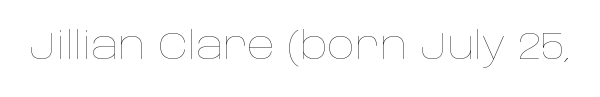
Nope, not italic — everything's standing straight. Nothing heavy about these letters — not bold at all. Glance below the letters and you will spot only blank space. Do the characters align in a grid? No, the font is proportional. In terms of letterspacing, this is plain default setting.
